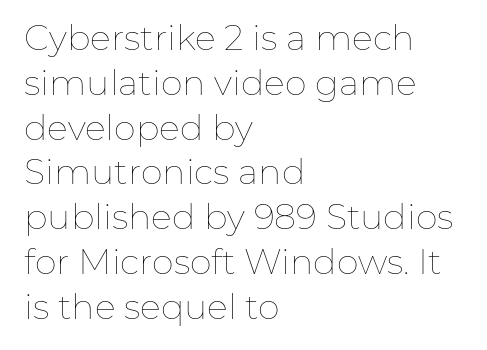
The image shows 35 px thin type, upright; set left-aligned, normal line spacing (1.28x), normal letter spacing, not underlined; low stroke contrast and a medium x-height.
